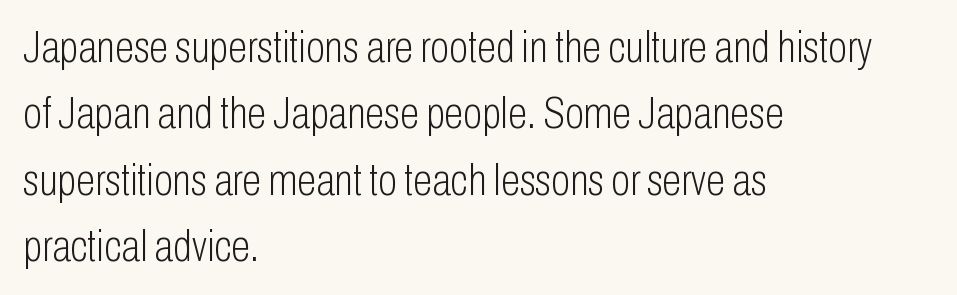
{"serif": "no", "italic": "no", "bold": "no", "weight": "light", "width": "condensed", "stroke_contrast": "low", "x_height": "medium", "monospaced": "no", "underline": "no", "align": "left", "line_spacing": "normal", "line_spacing_ratio": 1.51, "letter_spacing": "normal", "letter_spacing_em": 0.0, "glyph_px": 44}
